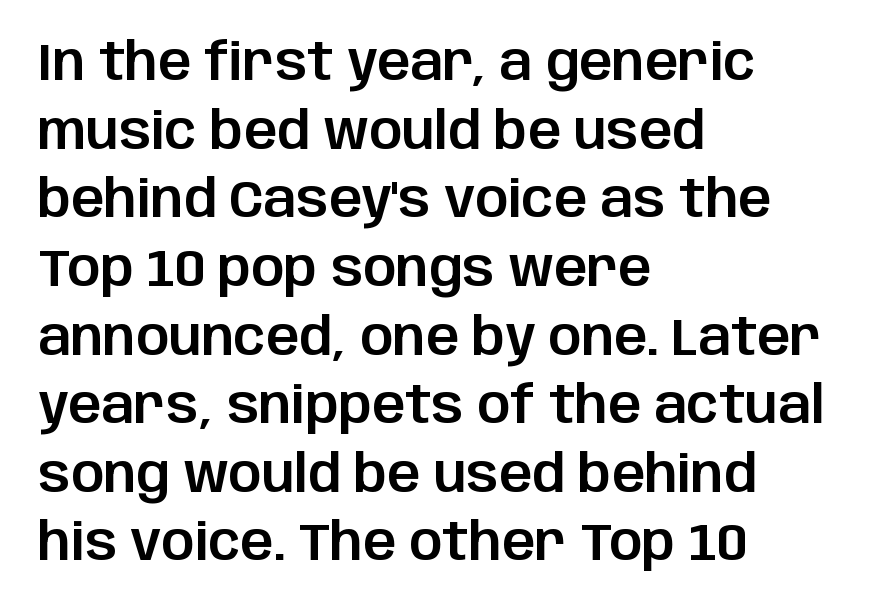
What's the leading like? Ordinary, nothing unusual. You could not count columns in this text — the font is proportionally spaced. The lettering holds an erect, upright posture throughout. What kind of face is this? One without serifs — a sans. Observe the ordinary spacing: letters are neighbours, not strangers. No word sits above an underline.
